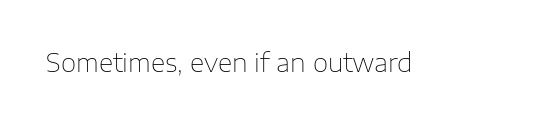
Q: Is the text bold? A: No.
Q: Is the text italic (slanted)? A: No, it is upright.
Q: Is the text underlined? A: No.
Q: Is the spacing between letters normal or unusually wide? A: Normal.
